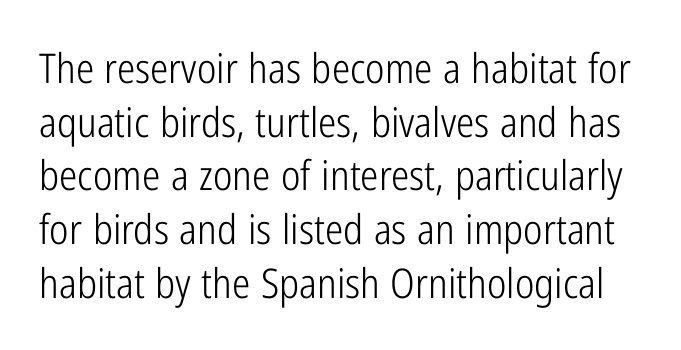
Q: Is the text bold? A: No.
Q: Is the text italic (slanted)? A: No, it is upright.
Q: Is the typeface a serif or a sans-serif typeface? A: Sans-serif.
Q: Is the text underlined? A: No.
Q: Is the spacing between letters normal or unusually wide? A: Normal.
Q: Is the spacing between lines tight, normal or loose? A: Normal.
Q: Width (condensed, normal, or wide)? A: Condensed.
Q: Stroke contrast? A: Low.
Q: x-height? A: Medium.
Q: Monospaced? A: No.
